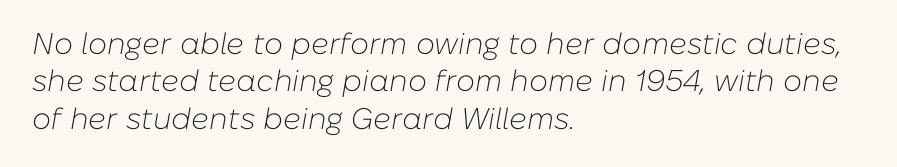
{"italic": "yes", "lean": "right", "slant_degrees": 10, "bold": "no", "weight": "light", "width": "normal", "stroke_contrast": "low", "x_height": "medium", "monospaced": "no", "underline": "no", "align": "left", "line_spacing": "normal", "line_spacing_ratio": 1.25, "letter_spacing": "normal", "letter_spacing_em": 0.0, "glyph_px": 30}
